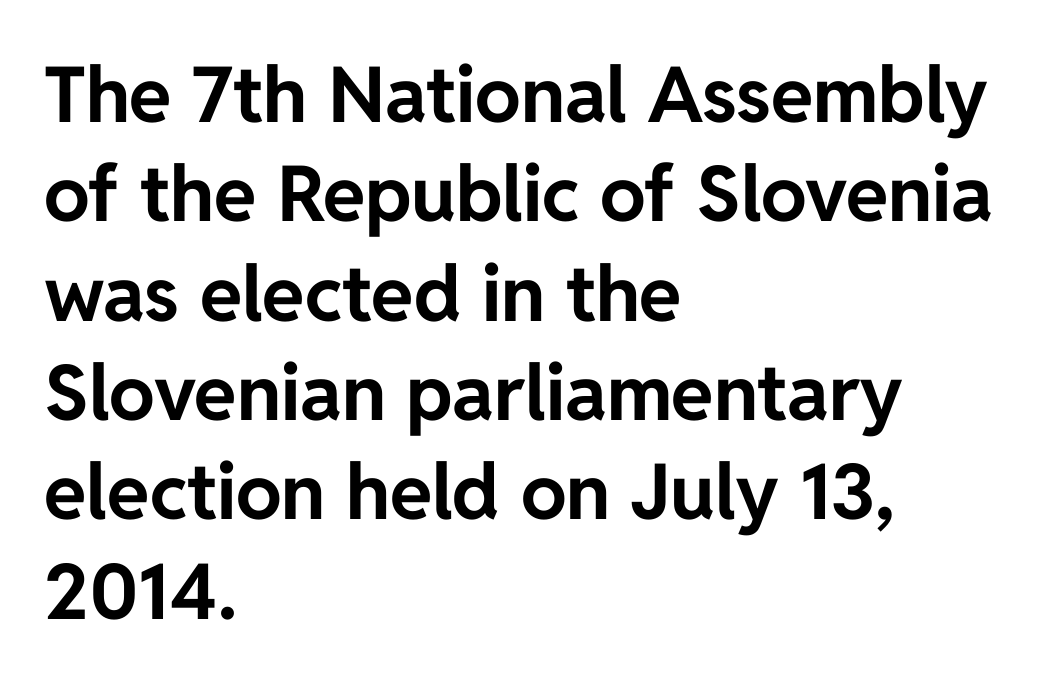
The image shows 77 px bold sans-serif type, upright; set left-aligned, normal line spacing (1.29x), normal letter spacing, not underlined; low stroke contrast and a medium x-height.
